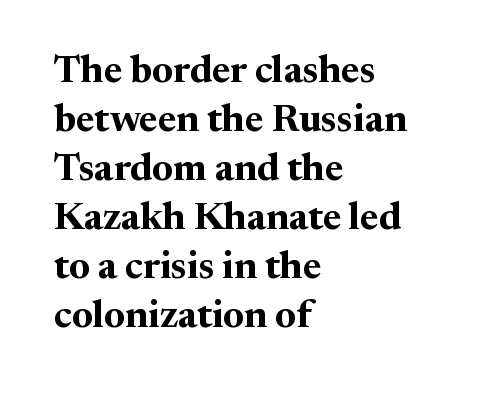
The words here are not underlined. This sample uses plain, unmodified letter spacing. The typesetter chose a ragged-right arrangement here. Italic: no, the glyphs are upright roman. Typographic density is high because the face is bold. The face used here is seriffed, in the tradition of book romans.
